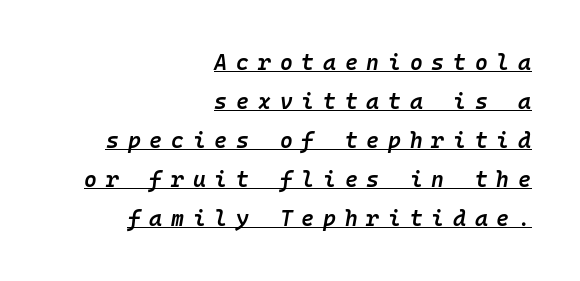
The passage is arranged like a letterhead date or caption credit — flush right. Honestly, the letter spacing is so wide it's the main thing you notice. Students, observe the line beneath the letters — that is underlining. I'd describe the lettering as semibold — firm but not a full bold. Characters are canted at an angle relative to the baseline's perpendicular.
